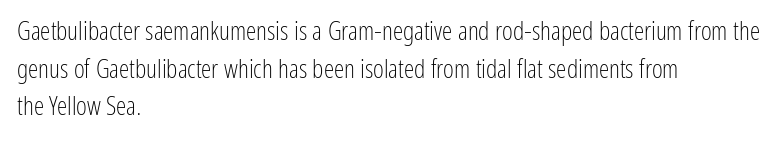
Q: Is the text bold? A: No.
Q: Is the text italic (slanted)? A: No, it is upright.
Q: Is the text underlined? A: No.
Q: How is the paragraph aligned? A: Left-aligned.
Q: Is the spacing between letters normal or unusually wide? A: Normal.
Q: Is the spacing between lines tight, normal or loose? A: Normal.
